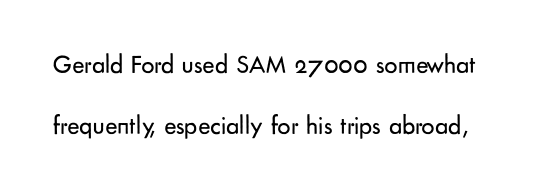
{"italic": "no", "bold": "no", "underline": "no", "line_spacing": "loose", "line_spacing_ratio": 2.36, "letter_spacing": "normal", "letter_spacing_em": 0.0, "glyph_px": 26}
